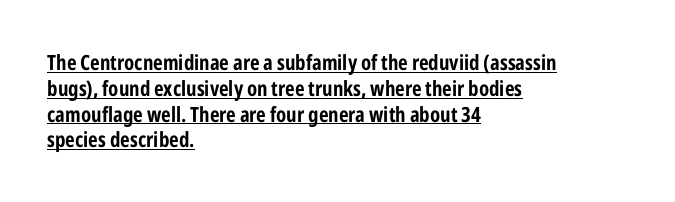
{"italic": "no", "underline": "yes", "align": "left", "line_spacing_ratio": 1.23, "letter_spacing": "normal", "letter_spacing_em": 0.0, "glyph_px": 21}
